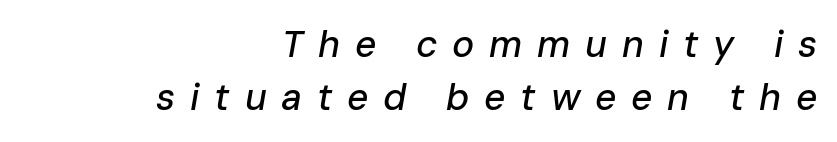
Q: Is the text italic (slanted)? A: Yes, it leans right by about 10 degrees.
Q: Is the text underlined? A: No.
Q: How is the paragraph aligned? A: Right-aligned.
Q: Is the spacing between letters normal or unusually wide? A: Unusually wide.
Q: Is the spacing between lines tight, normal or loose? A: Normal.
Q: Width (condensed, normal, or wide)? A: Normal.
Q: Stroke contrast? A: Low.
Q: x-height? A: Medium.
Q: Monospaced? A: No.
